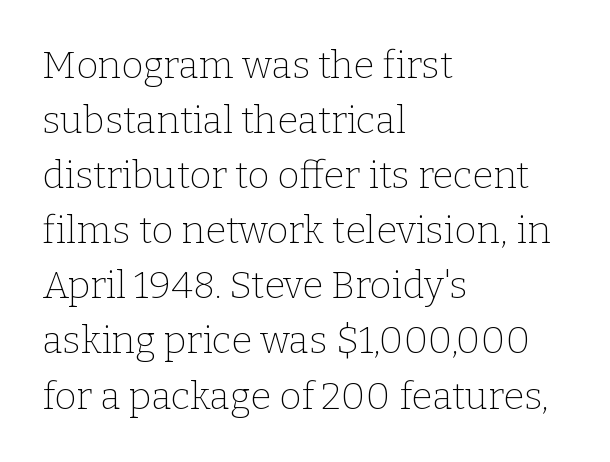
Nobody drew a line under any word here. Italic? Not at all — the glyphs are vertical. Compared with typical paragraphs, the rows here are spaced about the same. The face used here is proportionally spaced, like ordinary book or web type.
